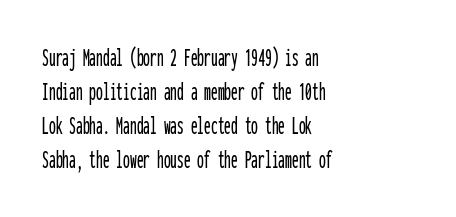
{"italic": "no", "underline": "no", "align": "left", "line_spacing": "normal", "line_spacing_ratio": 1.26, "letter_spacing": "normal", "letter_spacing_em": 0.0, "glyph_px": 27}
